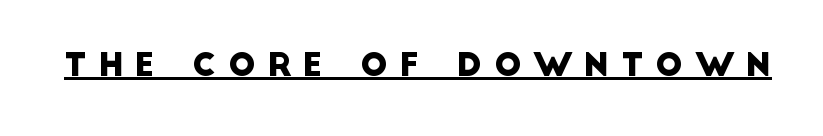
{"serif": "no", "width": "normal", "stroke_contrast": "low", "x_height": "large", "monospaced": "no", "underline": "yes", "letter_spacing": "wide", "letter_spacing_em": 0.36, "glyph_px": 32}
